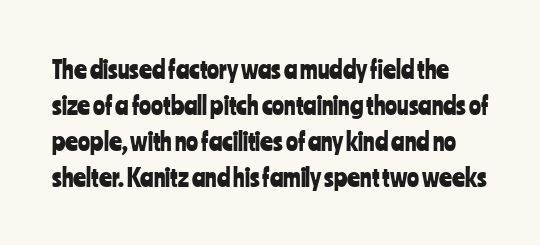
The image shows 25 px text type, upright; set normal line spacing (1.44x), normal letter spacing, not underlined.
